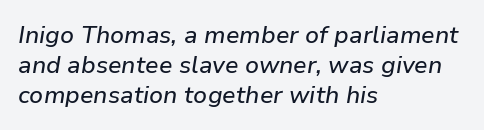
The image shows 24 px text type, italic (leaning right); set left-aligned, normal line spacing (1.25x), normal letter spacing, not underlined.
